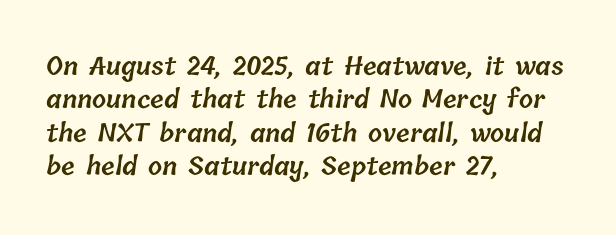
The image shows 25 px text type; set left-aligned, normal line spacing (1.34x), normal letter spacing, not underlined.
